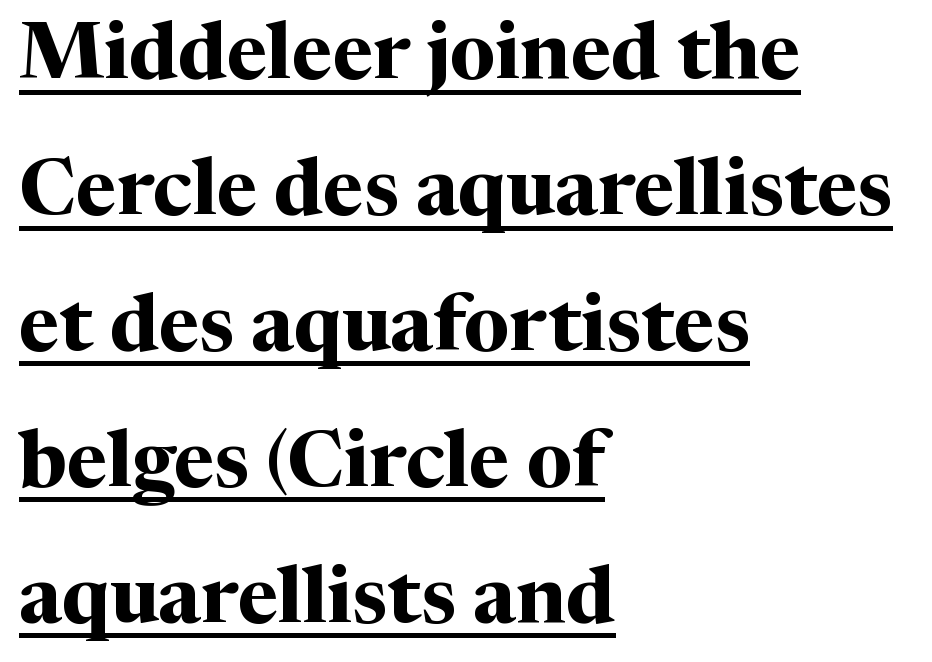
The image shows 79 px bold serif type, upright; set left-aligned, line spacing 1.72x, normal letter spacing, underlined; medium stroke contrast and a medium x-height.
